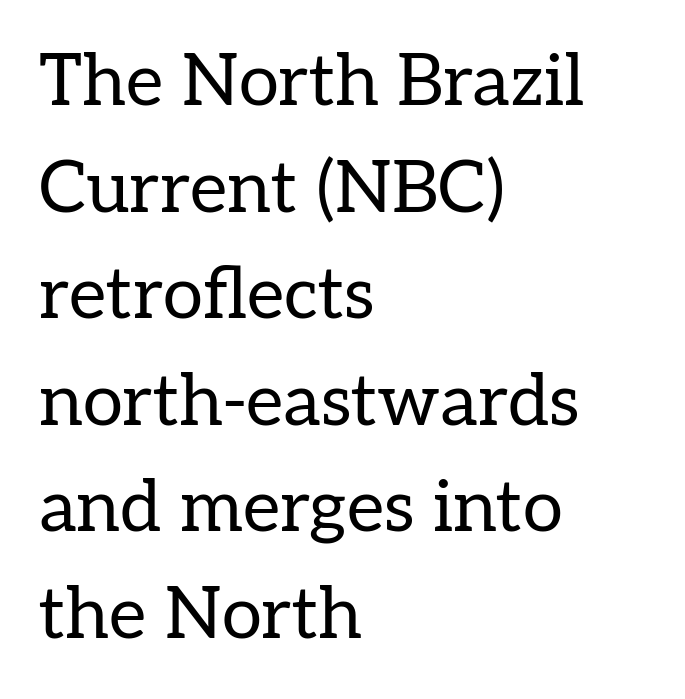
Lines of text with bare space underneath. Rows of type keep a routine distance in the vertical direction. Each letter keeps its own natural width here, so spacing adapts to shape. Does the type have serifs? Yes, each stem ends in a small foot. The font is comparable to plain body text, perhaps lighter.
